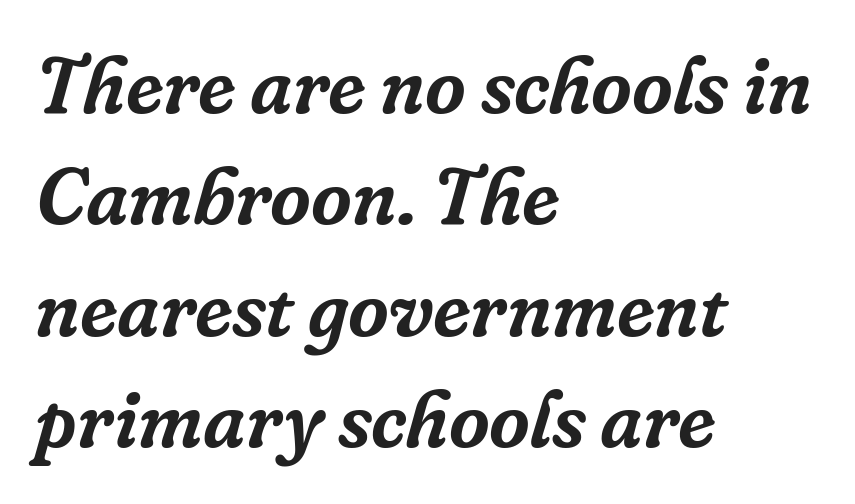
Q: Is the text italic (slanted)? A: Yes, it leans right by about 16 degrees.
Q: Is the typeface a serif or a sans-serif typeface? A: Serif.
Q: Is the text underlined? A: No.
Q: How is the paragraph aligned? A: Left-aligned.
Q: Is the spacing between letters normal or unusually wide? A: Normal.
Q: Is the spacing between lines tight, normal or loose? A: Normal.
Q: Width (condensed, normal, or wide)? A: Normal.
Q: Stroke contrast? A: Low.
Q: x-height? A: Medium.
Q: Monospaced? A: No.
